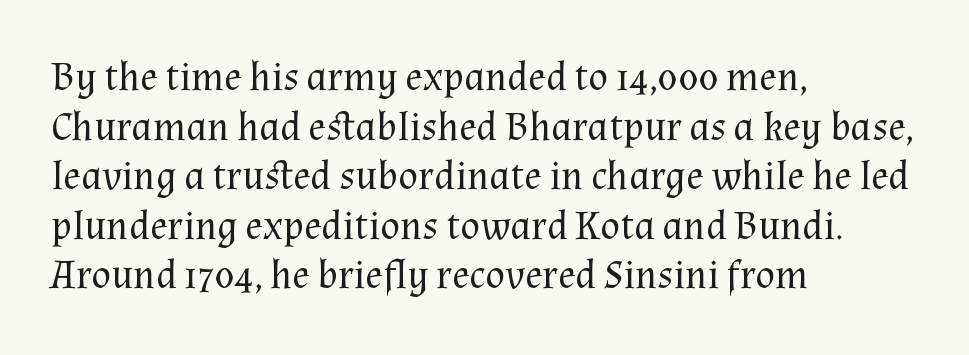
The image shows 41 px regular-weight type, upright; set left-aligned, line spacing 1.21x, normal letter spacing, not underlined; medium stroke contrast and a medium x-height.
